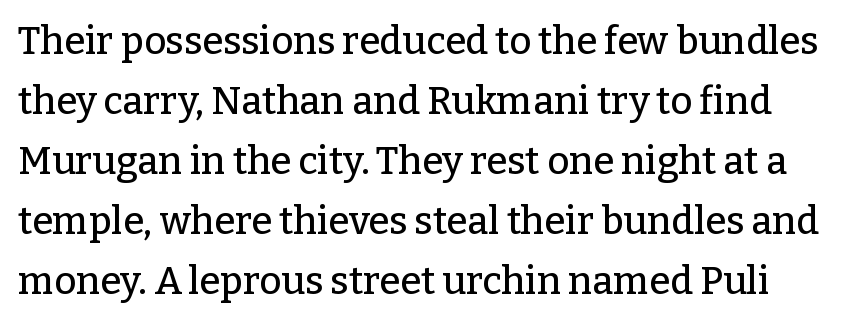
The image shows 38 px serif type, upright; set normal line spacing (1.58x), normal letter spacing, not underlined; low stroke contrast and a medium x-height.
